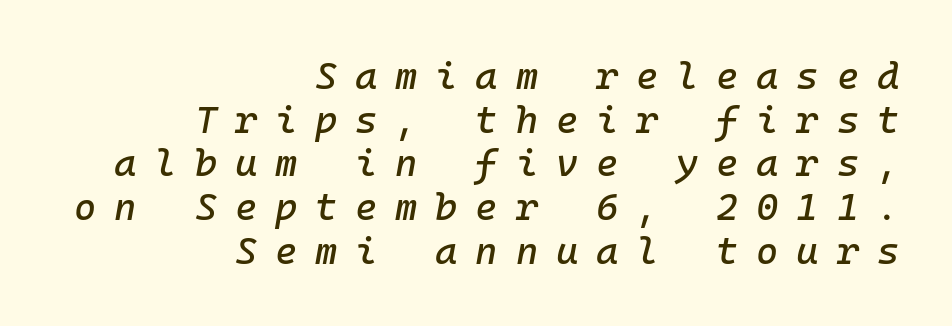
Q: Is the text italic (slanted)? A: Yes, it leans right by about 10 degrees.
Q: Is the text underlined? A: No.
Q: How is the paragraph aligned? A: Right-aligned.
Q: Is the spacing between letters normal or unusually wide? A: Unusually wide.
Q: Is the spacing between lines tight, normal or loose? A: Tight.
Q: Width (condensed, normal, or wide)? A: Normal.
Q: Stroke contrast? A: Low.
Q: x-height? A: Medium.
Q: Monospaced? A: Yes.
